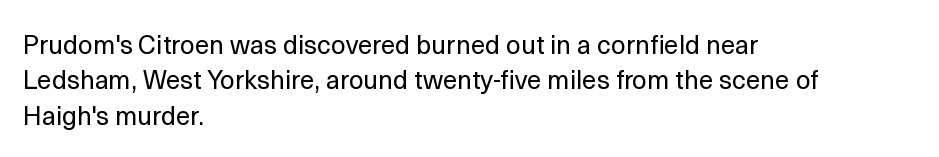
The image shows 26 px text type, upright; set left-aligned, normal line spacing (1.36x), normal letter spacing, not underlined.
